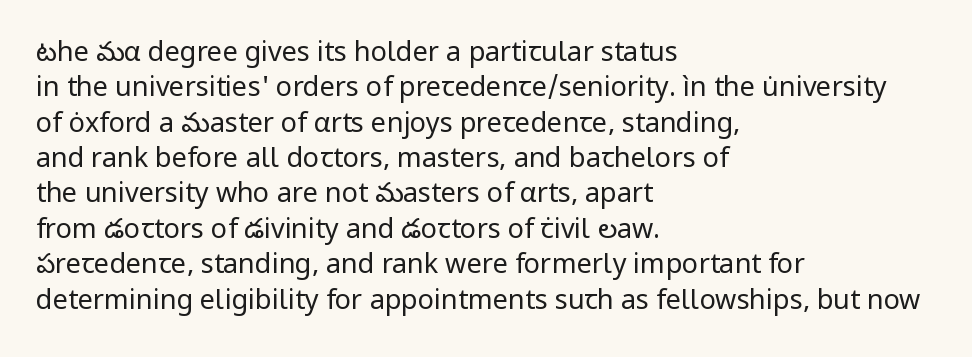
The image shows 27 px text type, upright; set left-aligned, normal line spacing (1.31x), normal letter spacing, not underlined.
